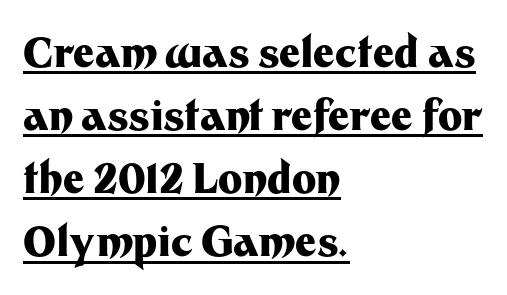
Characters remain perfectly vertical along every line. The letters carry no serifs — their stems end cleanly without finishing strokes. In designer terms, the underline attribute is active on this setting. Whoever set this chose a conventional vertical rhythm.
